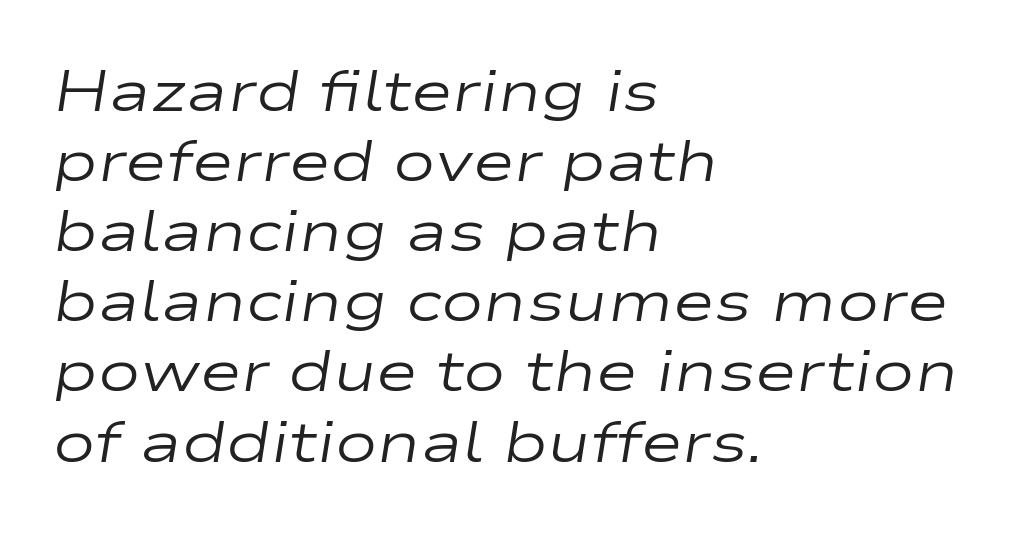
Q: Is the text bold? A: No.
Q: Is the text italic (slanted)? A: Yes, it leans right by about 9 degrees.
Q: Is the text underlined? A: No.
Q: How is the paragraph aligned? A: Left-aligned.
Q: Is the spacing between letters normal or unusually wide? A: Normal.
Q: Width (condensed, normal, or wide)? A: Wide.
Q: Stroke contrast? A: Low.
Q: x-height? A: Medium.
Q: Monospaced? A: No.
